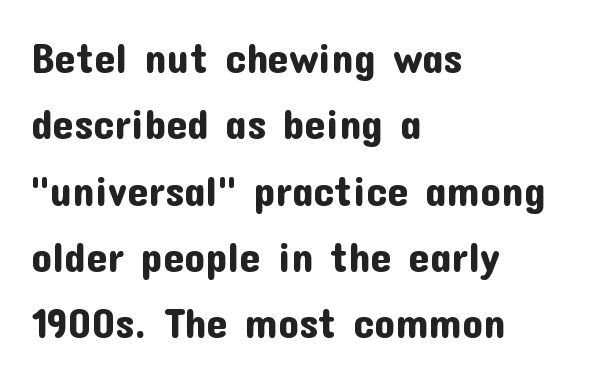
{"serif": "no", "italic": "no", "width": "normal", "stroke_contrast": "low", "x_height": "medium", "monospaced": "no", "underline": "no", "align": "left", "line_spacing": "normal", "line_spacing_ratio": 1.58, "letter_spacing": "normal", "letter_spacing_em": 0.0, "glyph_px": 42}
